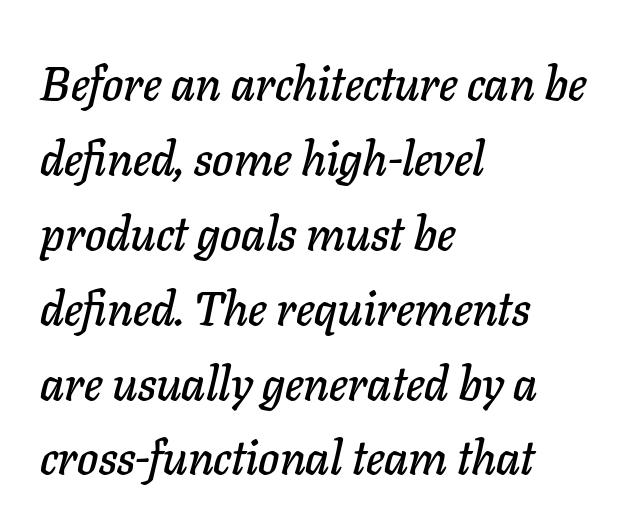
{"italic": "yes", "lean": "right", "slant_degrees": 11, "width": "normal", "stroke_contrast": "low", "x_height": "medium", "monospaced": "no", "underline": "no", "align": "left", "line_spacing": "normal", "line_spacing_ratio": 1.56, "letter_spacing": "normal", "letter_spacing_em": 0.0, "glyph_px": 48}
